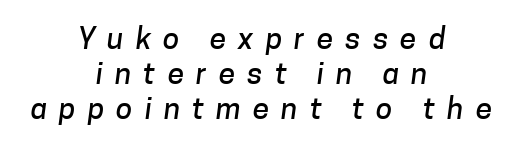
Q: Is the typeface a serif or a sans-serif typeface? A: Sans-serif.
Q: Is the text underlined? A: No.
Q: How is the paragraph aligned? A: Centered.
Q: Is the spacing between letters normal or unusually wide? A: Unusually wide.
Q: Width (condensed, normal, or wide)? A: Normal.
Q: Stroke contrast? A: Low.
Q: x-height? A: Medium.
Q: Monospaced? A: No.
